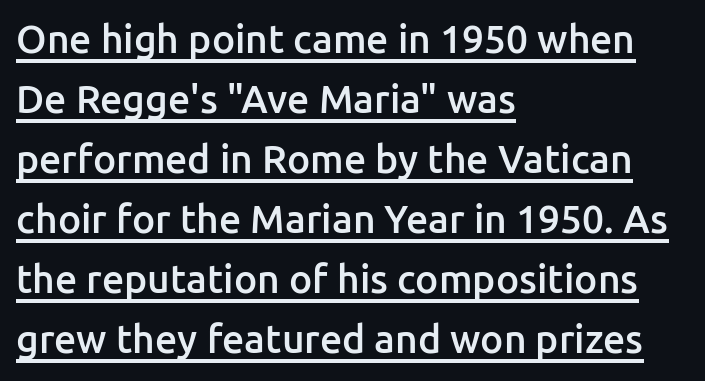
Q: Is the text bold? A: Semi-bold.
Q: Is the text italic (slanted)? A: No, it is upright.
Q: Is the typeface a serif or a sans-serif typeface? A: Sans-serif.
Q: Is the text underlined? A: Yes.
Q: How is the paragraph aligned? A: Left-aligned.
Q: Is the spacing between letters normal or unusually wide? A: Normal.
Q: Is the spacing between lines tight, normal or loose? A: Normal.
Q: Width (condensed, normal, or wide)? A: Normal.
Q: Stroke contrast? A: Low.
Q: x-height? A: Medium.
Q: Monospaced? A: No.
